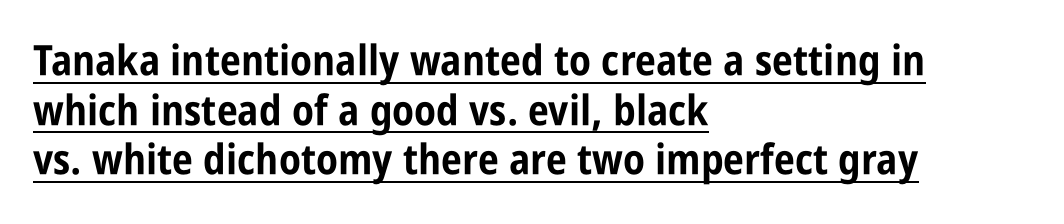
The tracking reads as untouched default to a designer's eye. In terms of letterform style, serifs are entirely absent. Underline: present. In terms of weight, the rendering is a true, heavy bold.
